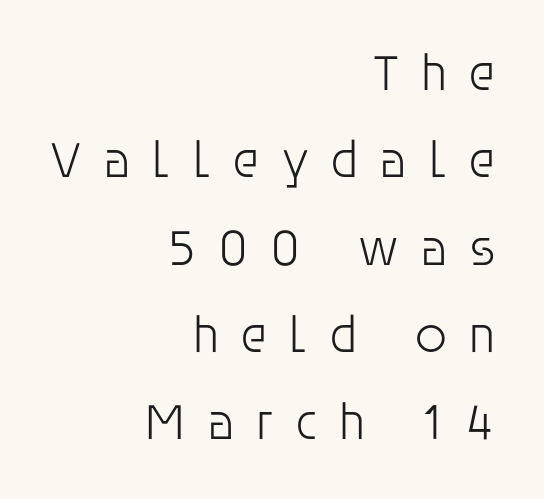
Q: Is the text bold? A: No.
Q: Is the text italic (slanted)? A: No, it is upright.
Q: Is the typeface a serif or a sans-serif typeface? A: Sans-serif.
Q: Is the text underlined? A: No.
Q: How is the paragraph aligned? A: Right-aligned.
Q: Is the spacing between letters normal or unusually wide? A: Unusually wide.
Q: Is the spacing between lines tight, normal or loose? A: Normal.
Q: Width (condensed, normal, or wide)? A: Normal.
Q: Stroke contrast? A: Low.
Q: x-height? A: Large.
Q: Monospaced? A: No.
